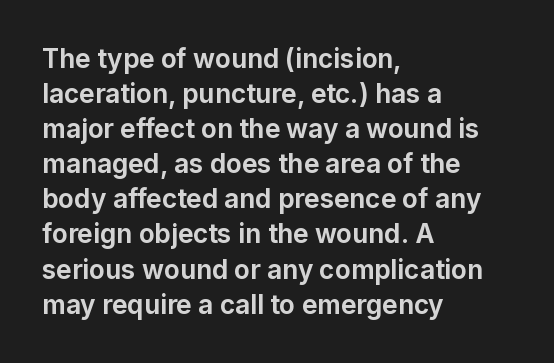
The image shows 26 px bold type, upright; set left-aligned, normal line spacing (1.35x), normal letter spacing, not underlined.
